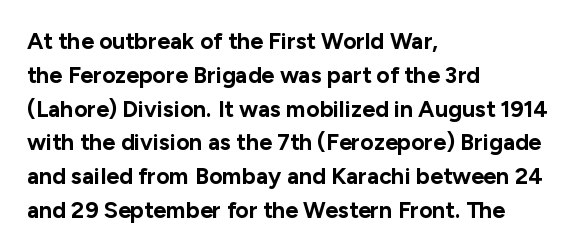
Bold? Absolutely — the strokes are thick and heavy. The setting favours the left margin, as ordinary paragraphs usually do. The font's upright variant was chosen for this text. A bare baseline throughout the passage. Vertical spacing — default.
